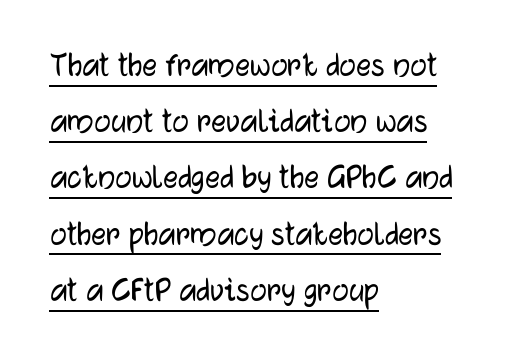
The image shows 37 px sans-serif type, upright; set left-aligned, normal line spacing (1.52x), normal letter spacing, underlined; low stroke contrast and a medium x-height.
